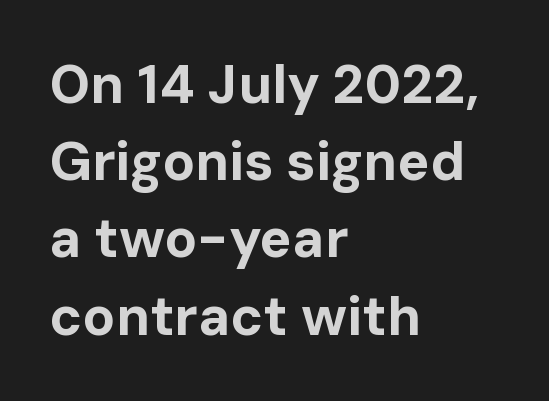
The image shows 54 px bold sans-serif type, upright; set left-aligned, normal line spacing (1.43x), normal letter spacing, not underlined; low stroke contrast and a medium x-height.
